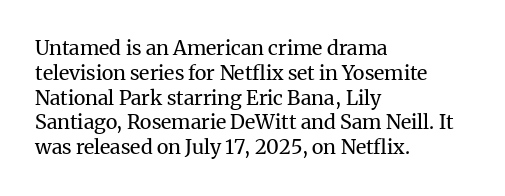
The image shows 20 px text type, upright; set left-aligned, line spacing 1.24x, normal letter spacing, not underlined.
